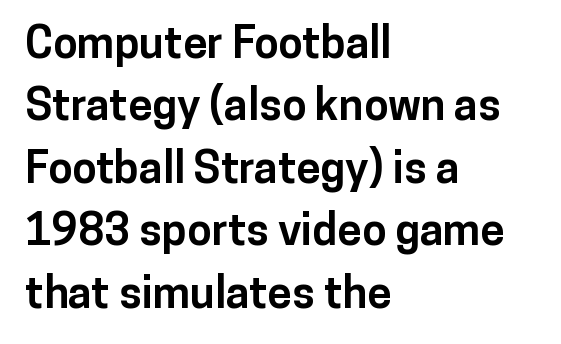
The image shows 44 px bold sans-serif type, upright; set left-aligned, normal line spacing (1.42x), normal letter spacing, not underlined; low stroke contrast and a medium x-height.
